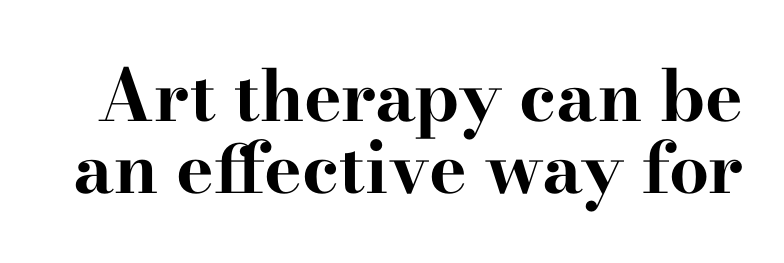
{"serif": "yes", "italic": "no", "bold": "yes", "weight": "bold", "width": "wide", "stroke_contrast": "high", "x_height": "small", "monospaced": "no", "underline": "no", "line_spacing": "tight", "line_spacing_ratio": 1.01, "letter_spacing": "normal", "letter_spacing_em": 0.0, "glyph_px": 71}
